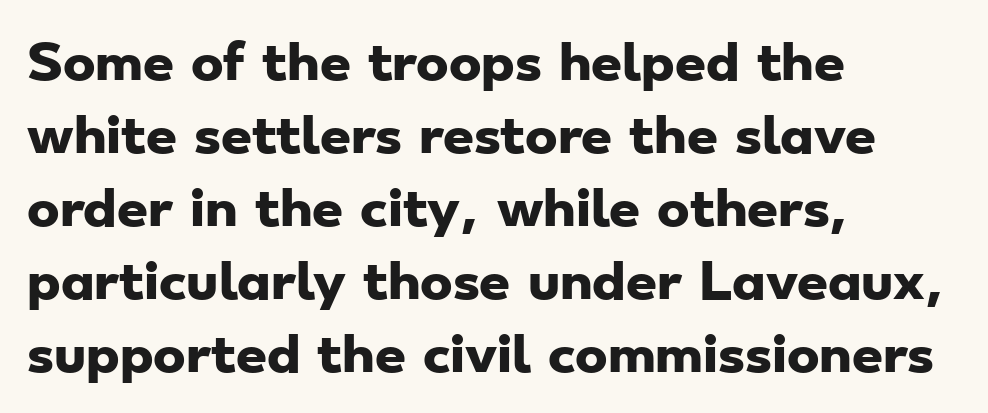
Q: Is the text bold? A: Yes.
Q: Is the typeface a serif or a sans-serif typeface? A: Sans-serif.
Q: Is the text underlined? A: No.
Q: How is the paragraph aligned? A: Left-aligned.
Q: Is the spacing between letters normal or unusually wide? A: Normal.
Q: Is the spacing between lines tight, normal or loose? A: Normal.
Q: Width (condensed, normal, or wide)? A: Wide.
Q: Stroke contrast? A: Low.
Q: x-height? A: Small.
Q: Monospaced? A: No.
